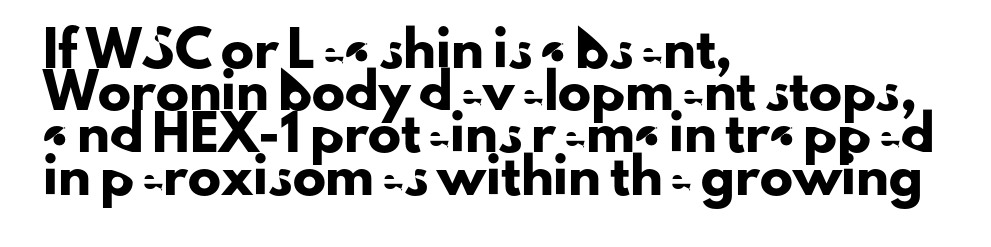
Q: Is the text italic (slanted)? A: No, it is upright.
Q: Is the typeface a serif or a sans-serif typeface? A: Sans-serif.
Q: Is the text underlined? A: No.
Q: How is the paragraph aligned? A: Left-aligned.
Q: Is the spacing between letters normal or unusually wide? A: Normal.
Q: Is the spacing between lines tight, normal or loose? A: Normal.
Q: Width (condensed, normal, or wide)? A: Normal.
Q: Stroke contrast? A: Low.
Q: x-height? A: Small.
Q: Monospaced? A: No.
